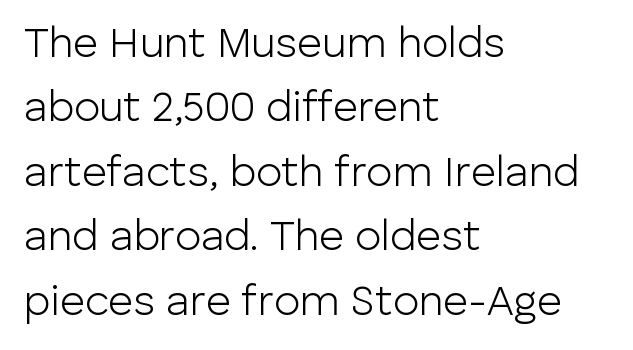
{"serif": "no", "italic": "no", "bold": "no", "weight": "light", "width": "normal", "stroke_contrast": "low", "x_height": "medium", "monospaced": "no", "underline": "no", "align": "left", "line_spacing": "normal", "line_spacing_ratio": 1.5, "letter_spacing": "normal", "letter_spacing_em": 0.0, "glyph_px": 43}
